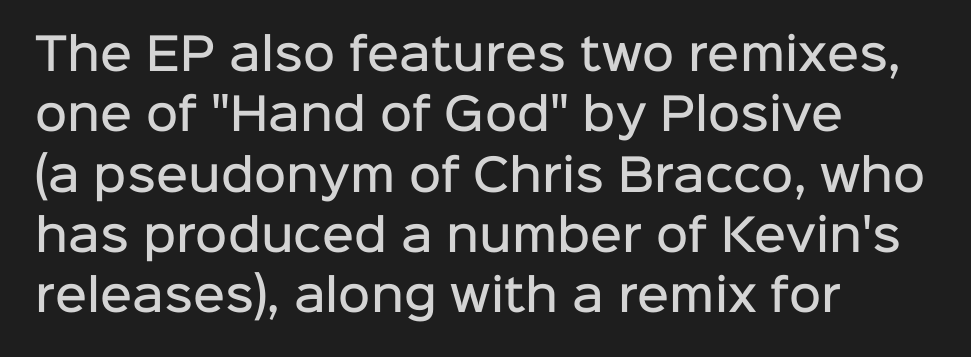
{"serif": "no", "italic": "no", "bold": "semi", "weight": "semibold", "width": "normal", "stroke_contrast": "low", "x_height": "medium", "monospaced": "no", "underline": "no", "align": "left", "line_spacing": "normal", "line_spacing_ratio": 1.37, "letter_spacing": "normal", "letter_spacing_em": 0.0, "glyph_px": 44}
